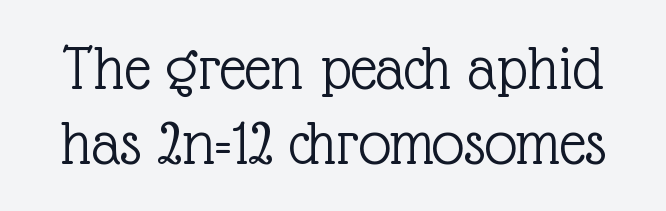
{"serif": "yes", "italic": "no", "bold": "no", "weight": "light", "width": "normal", "x_height": "medium", "monospaced": "no", "underline": "no", "line_spacing": "tight", "line_spacing_ratio": 1.15, "letter_spacing": "normal", "letter_spacing_em": 0.0, "glyph_px": 65}
